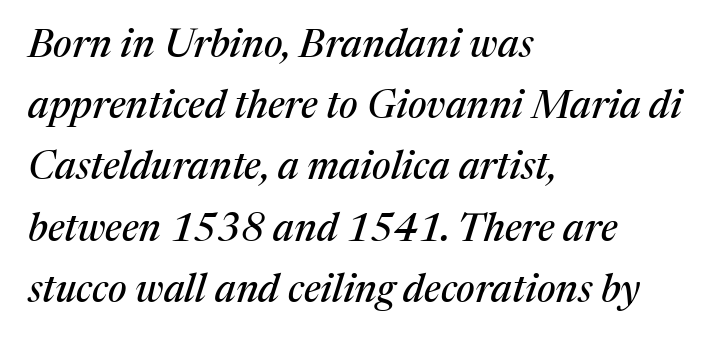
The image shows 39 px serif type, italic (leaning right); set left-aligned, normal line spacing (1.57x), normal letter spacing, not underlined; medium stroke contrast and a medium x-height.
